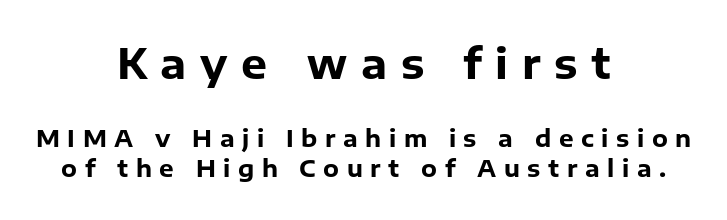
A sans-serif font was chosen for this passage. Does the lettering tilt? It doesn't — this is upright. Does extra space separate the letters? Yes, quite a lot of it. Look at the glyph heights: the upper group is clearly the bigger setting.
